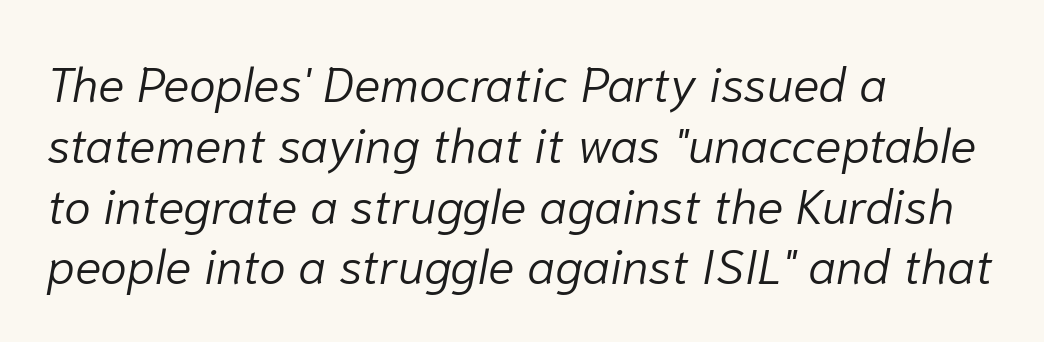
The image shows 49 px light type, italic (leaning right); set left-aligned, line spacing 1.24x, normal letter spacing, not underlined; low stroke contrast and a medium x-height.
